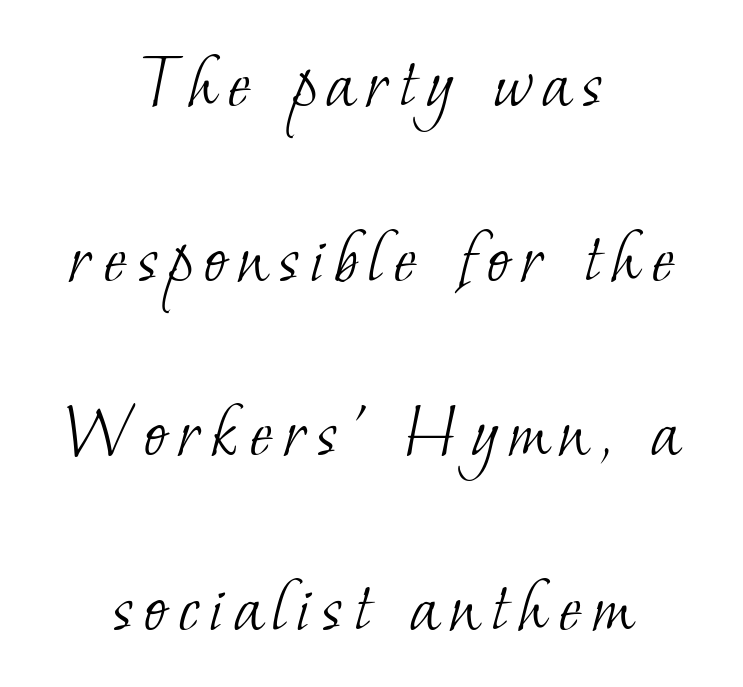
Q: Is the text bold? A: No.
Q: Is the typeface a serif or a sans-serif typeface? A: Serif.
Q: Is the text underlined? A: No.
Q: How is the paragraph aligned? A: Centered.
Q: Is the spacing between lines tight, normal or loose? A: Loose.
Q: Width (condensed, normal, or wide)? A: Normal.
Q: Stroke contrast? A: Low.
Q: x-height? A: Small.
Q: Monospaced? A: No.
